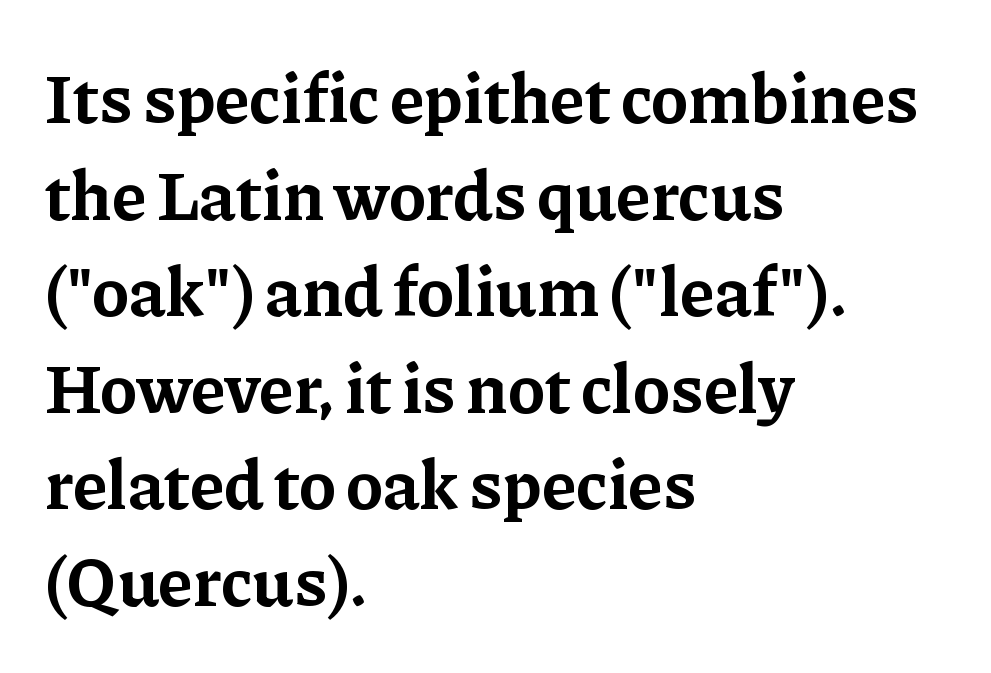
The image shows 70 px bold serif type, upright; set left-aligned, normal line spacing (1.38x), normal letter spacing, not underlined; low stroke contrast and a medium x-height.
